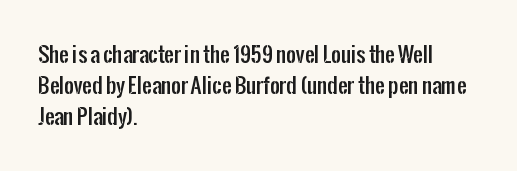
Does the copy run flush right? No — it runs flush left. The specimen reads as upright at a glance. Between one letter and the next there's only the usual sliver of space. The designer left line spacing at the default.
